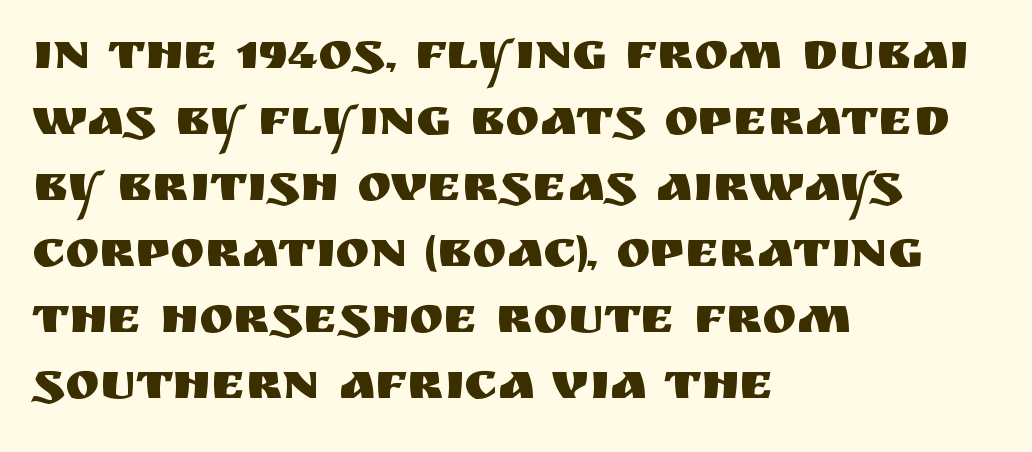
{"serif": "no", "italic": "no", "width": "normal", "stroke_contrast": "medium", "x_height": "large", "monospaced": "no", "underline": "no", "align": "left", "line_spacing": "normal", "line_spacing_ratio": 1.27, "letter_spacing": "normal", "letter_spacing_em": 0.0, "glyph_px": 52}
